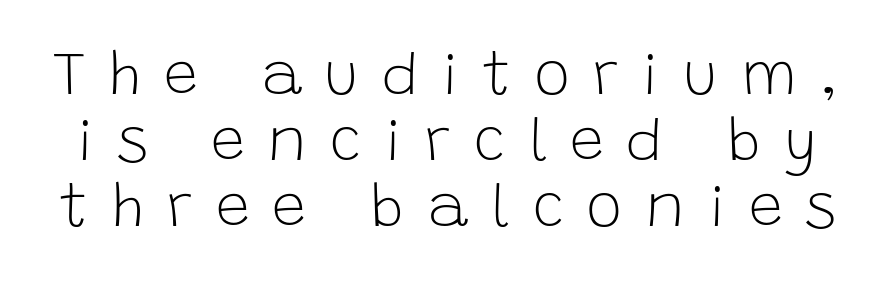
Baseline-to-baseline distance is barely more than the letter height. The font sits on the lighter half of the weight spectrum, regular included. The characters display no serif detailing; their extremities are plain. Glyph-to-glyph distance is far greater than everyday printed text. Ordinary non-slanted type is in use.
